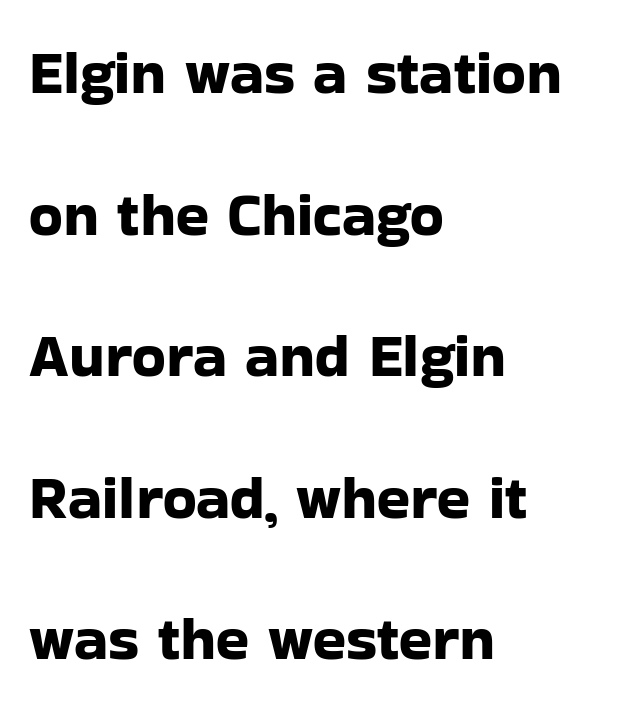
Q: Is the text italic (slanted)? A: No, it is upright.
Q: Is the typeface a serif or a sans-serif typeface? A: Sans-serif.
Q: Is the text underlined? A: No.
Q: How is the paragraph aligned? A: Left-aligned.
Q: Is the spacing between letters normal or unusually wide? A: Normal.
Q: Is the spacing between lines tight, normal or loose? A: Loose.
Q: Width (condensed, normal, or wide)? A: Normal.
Q: Stroke contrast? A: Low.
Q: x-height? A: Medium.
Q: Monospaced? A: No.
